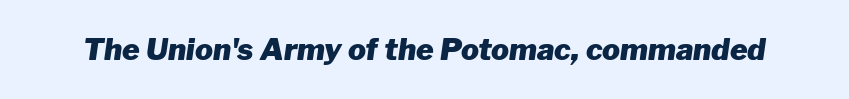
The image shows 30 px heavy type, italic (leaning right); set normal letter spacing, not underlined; low stroke contrast and a medium x-height.
